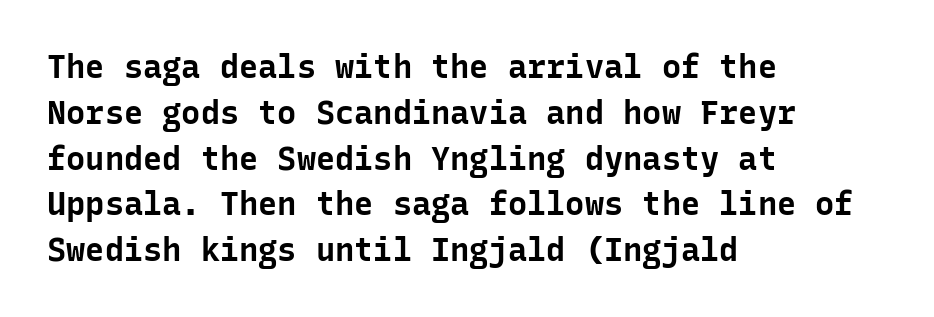
Q: Is the text bold? A: Yes.
Q: Is the text italic (slanted)? A: No, it is upright.
Q: Is the typeface a serif or a sans-serif typeface? A: Sans-serif.
Q: Is the text underlined? A: No.
Q: How is the paragraph aligned? A: Left-aligned.
Q: Is the spacing between letters normal or unusually wide? A: Normal.
Q: Is the spacing between lines tight, normal or loose? A: Normal.
Q: Width (condensed, normal, or wide)? A: Normal.
Q: Stroke contrast? A: Low.
Q: x-height? A: Medium.
Q: Monospaced? A: Yes.
